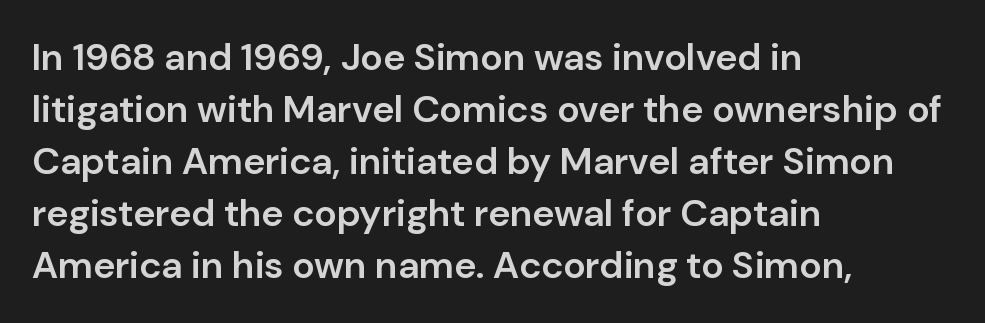
The image shows 38 px semibold sans-serif type, upright; set left-aligned, normal line spacing (1.37x), normal letter spacing, not underlined; low stroke contrast and a medium x-height.
